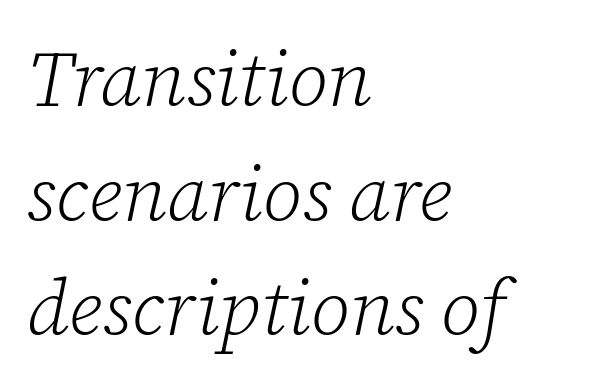
{"serif": "yes", "italic": "yes", "lean": "right", "slant_degrees": 12, "bold": "no", "weight": "light", "width": "normal", "stroke_contrast": "low", "x_height": "medium", "monospaced": "no", "underline": "no", "align": "left", "line_spacing": "normal", "line_spacing_ratio": 1.49, "letter_spacing": "normal", "letter_spacing_em": 0.0, "glyph_px": 77}
